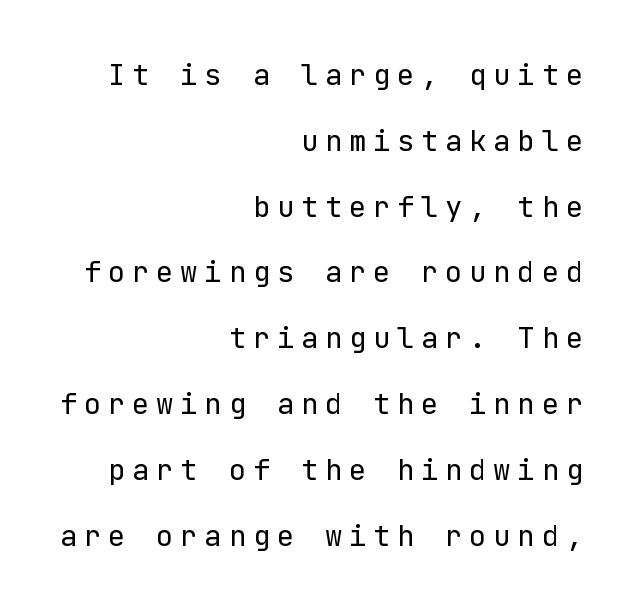
Does the copy run flush right? Yes — the right margin is perfectly even. Underlining? Definitely not there. The glyphs in this specimen are sans serif. Leading is clearly above the norm, producing a sparse column. Upright lettering throughout. The typesetting does not lean heavy: it is not bold.
